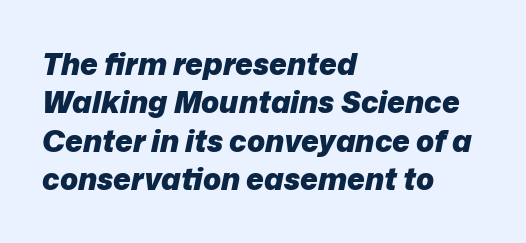
Q: Is the text bold? A: Yes.
Q: Is the text italic (slanted)? A: Yes, it leans right by about 12 degrees.
Q: Is the text underlined? A: No.
Q: How is the paragraph aligned? A: Left-aligned.
Q: Is the spacing between letters normal or unusually wide? A: Normal.
Q: Is the spacing between lines tight, normal or loose? A: Normal.
Q: Width (condensed, normal, or wide)? A: Normal.
Q: Stroke contrast? A: Low.
Q: x-height? A: Medium.
Q: Monospaced? A: No.
